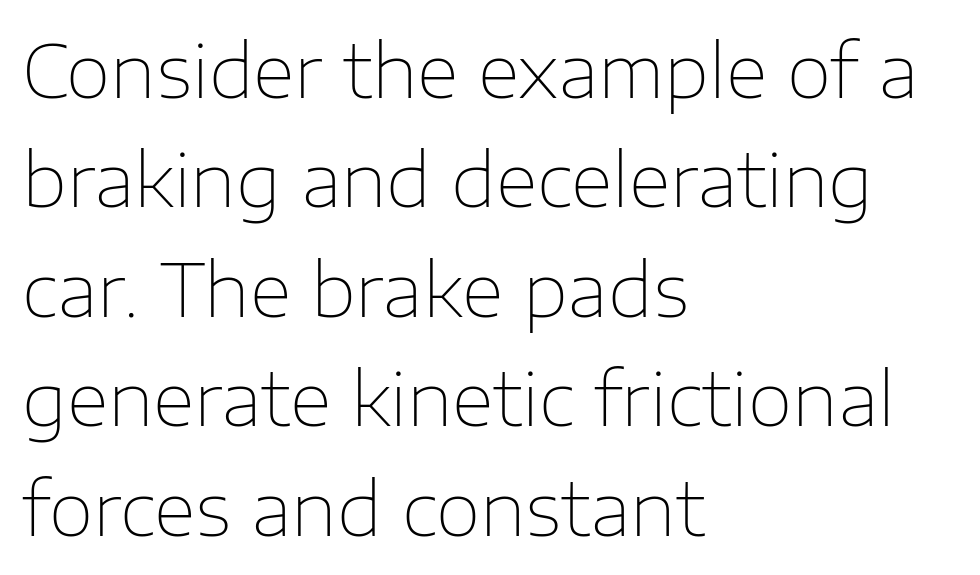
{"serif": "no", "italic": "no", "bold": "no", "weight": "thin", "width": "normal", "stroke_contrast": "low", "x_height": "medium", "monospaced": "no", "underline": "no", "align": "left", "line_spacing": "normal", "line_spacing_ratio": 1.5, "letter_spacing": "normal", "letter_spacing_em": 0.0, "glyph_px": 73}
